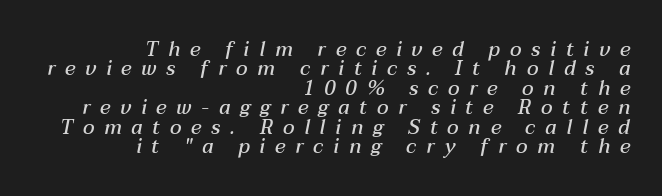
{"italic": "yes", "lean": "right", "slant_degrees": 12, "bold": "semi", "underline": "no", "align": "right", "line_spacing": "tight", "line_spacing_ratio": 0.97, "letter_spacing": "wide", "letter_spacing_em": 0.49, "glyph_px": 20}
